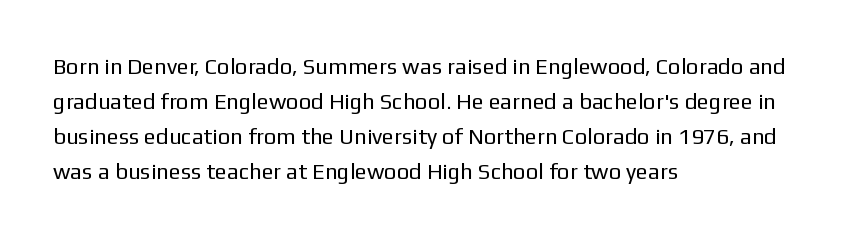
Q: Is the text bold? A: No.
Q: Is the text italic (slanted)? A: No, it is upright.
Q: Is the text underlined? A: No.
Q: How is the paragraph aligned? A: Left-aligned.
Q: Is the spacing between letters normal or unusually wide? A: Normal.
Q: Is the spacing between lines tight, normal or loose? A: Normal.
